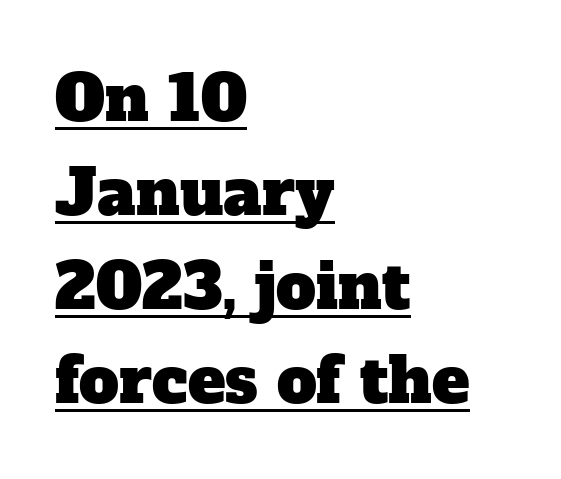
{"serif": "yes", "width": "normal", "stroke_contrast": "low", "x_height": "medium", "monospaced": "no", "underline": "yes", "align": "left", "line_spacing": "normal", "line_spacing_ratio": 1.49, "letter_spacing": "normal", "letter_spacing_em": 0.0, "glyph_px": 63}
